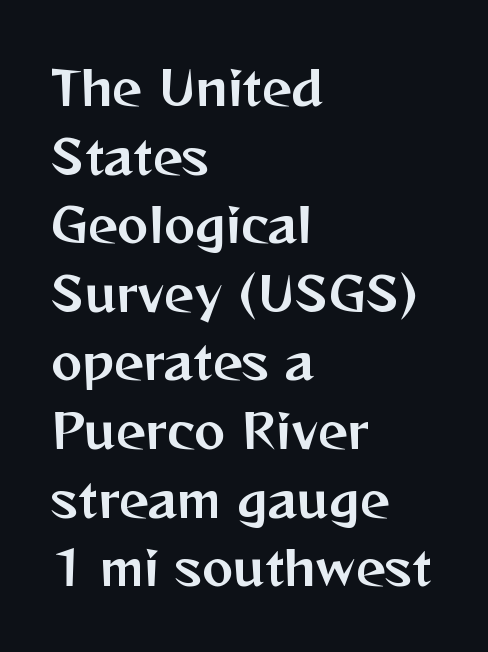
Italic? Not at all — the glyphs are vertical. Standard letterfit; no display-style spreading of the glyphs. The words here are not underlined. Are there feet on the stems? There aren't — it's a sans. The passage is arranged the way most books set body copy — flush left.
